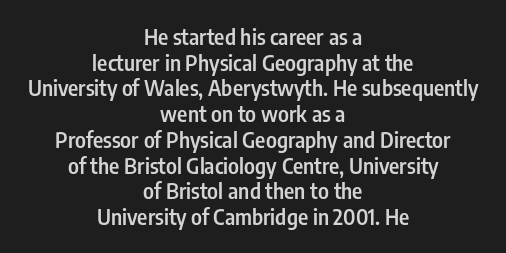
Q: Is the text bold? A: Semi-bold.
Q: Is the text italic (slanted)? A: No, it is upright.
Q: Is the text underlined? A: No.
Q: How is the paragraph aligned? A: Centered.
Q: Is the spacing between letters normal or unusually wide? A: Normal.
